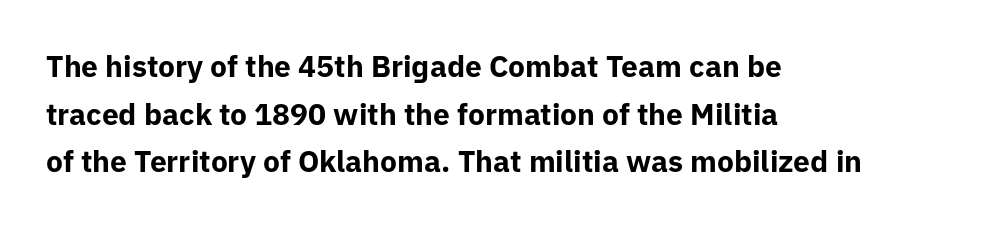
Just letters on the line, the space beneath them empty. The lettering holds an erect, upright posture throughout. This is heavy type, rendered in bold. Casual observation: everything's shoved over to the left. Letter spacing: default. The font family rendered here belongs to the sans-serif group.
